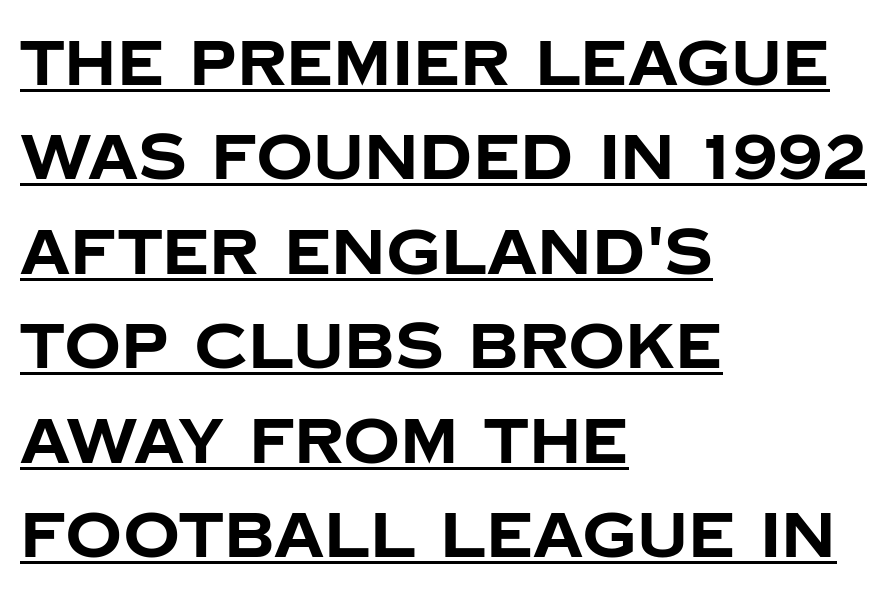
The image shows 63 px bold sans-serif type, upright; set left-aligned, normal line spacing (1.5x), normal letter spacing, underlined; low stroke contrast and a large x-height.
